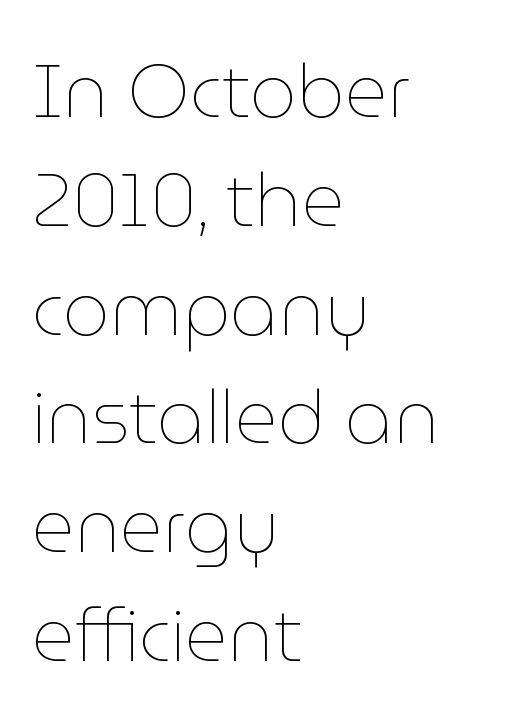
The image shows 74 px thin type, upright; set left-aligned, normal line spacing (1.47x), normal letter spacing, not underlined; low stroke contrast and a medium x-height.
